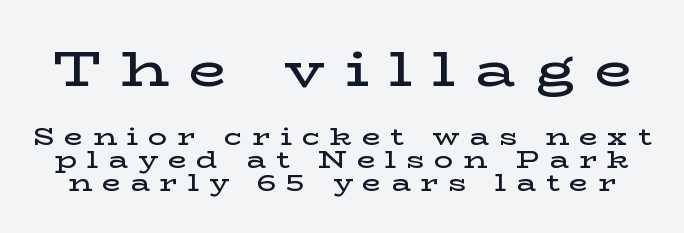
Does the leading feel generous? Not at all — it's pinched. Scale decreases going downward across the two blocks. Here the designer chose a conventional face with non-uniform glyph widths. Descender tails drop into unmarked territory.
